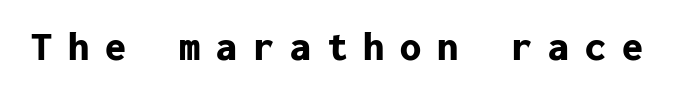
{"serif": "no", "italic": "no", "bold": "yes", "weight": "bold", "width": "normal", "stroke_contrast": "low", "x_height": "medium", "monospaced": "yes", "underline": "no", "letter_spacing": "wide", "letter_spacing_em": 0.38, "glyph_px": 42}
